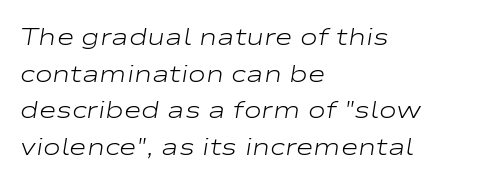
An italicized treatment has been applied to the whole sample. The horizontal fit of the characters is conventional and even. Bold? No — there's no thickening of the strokes. Line spacing here is normal. Only glyphs here, with clear space below each row.
